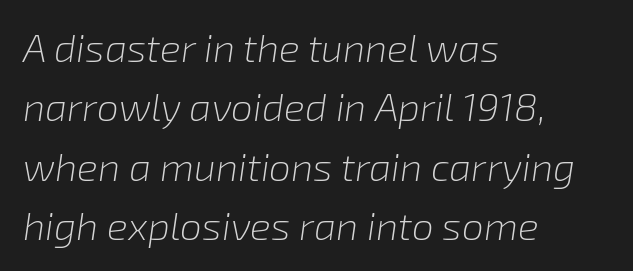
The face looks like a standard text weight, possibly lighter. In terms of leading, this rendering sits right in the middle. Slant detected: the letters are inclined. The passage shown has conventional tracking throughout. Typeset ragged right — the left edge is the straight one.
